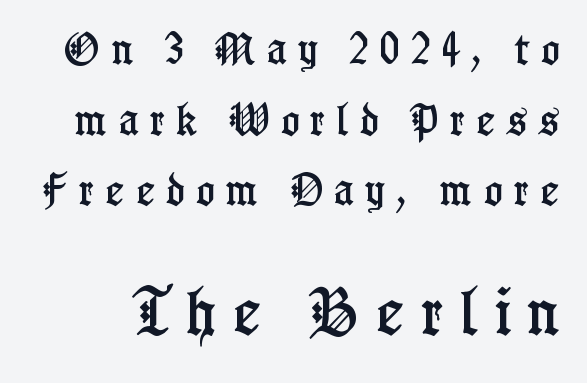
The image shows 52 px condensed serif type, upright; set loose line spacing (2.02x), unusually wide letter spacing (+0.32 em), not underlined; the second (bottom) block is 1.49x larger; low stroke contrast and a medium x-height.
